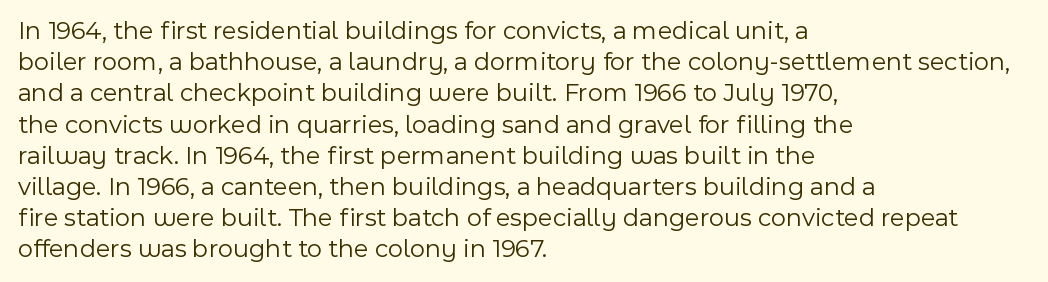
The image shows 26 px text type, upright; set left-aligned, line spacing 1.2x, normal letter spacing, not underlined.
